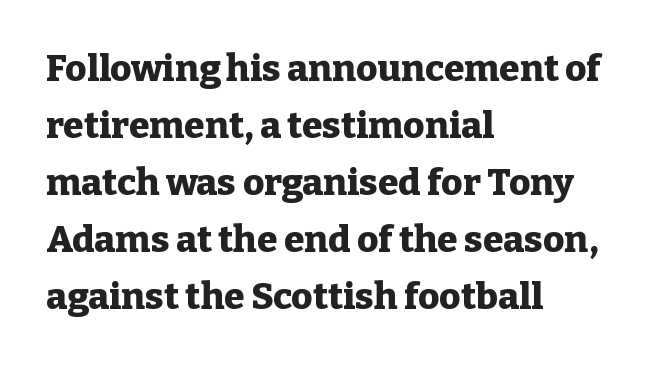
The image shows 37 px heavy serif type, upright; set left-aligned, normal line spacing (1.54x), normal letter spacing, not underlined; low stroke contrast and a medium x-height.
